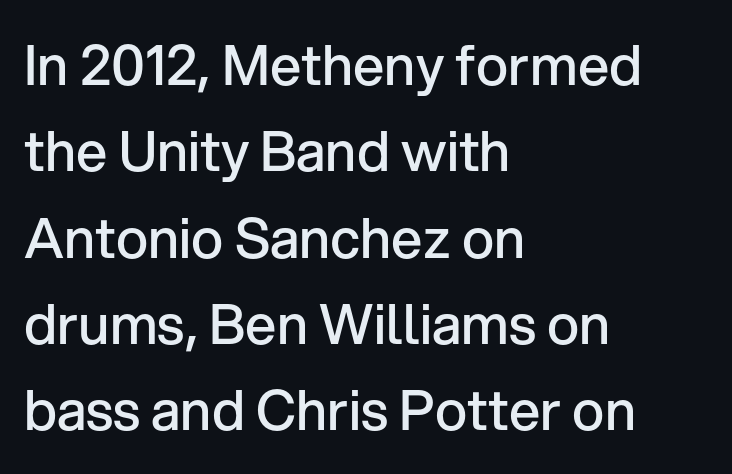
Q: Is the text bold? A: Semi-bold.
Q: Is the text italic (slanted)? A: No, it is upright.
Q: Is the typeface a serif or a sans-serif typeface? A: Sans-serif.
Q: Is the text underlined? A: No.
Q: How is the paragraph aligned? A: Left-aligned.
Q: Is the spacing between letters normal or unusually wide? A: Normal.
Q: Is the spacing between lines tight, normal or loose? A: Normal.
Q: Width (condensed, normal, or wide)? A: Normal.
Q: Stroke contrast? A: Low.
Q: x-height? A: Medium.
Q: Monospaced? A: No.
